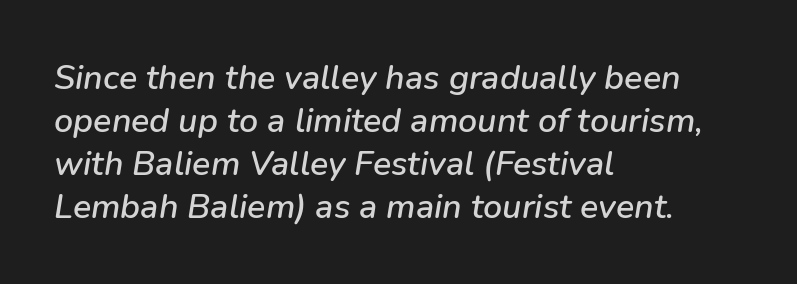
Q: Is the text italic (slanted)? A: Yes, it leans right by about 9 degrees.
Q: Is the text underlined? A: No.
Q: How is the paragraph aligned? A: Left-aligned.
Q: Is the spacing between letters normal or unusually wide? A: Normal.
Q: Is the spacing between lines tight, normal or loose? A: Normal.
Q: Width (condensed, normal, or wide)? A: Normal.
Q: Stroke contrast? A: Low.
Q: x-height? A: Medium.
Q: Monospaced? A: No.
